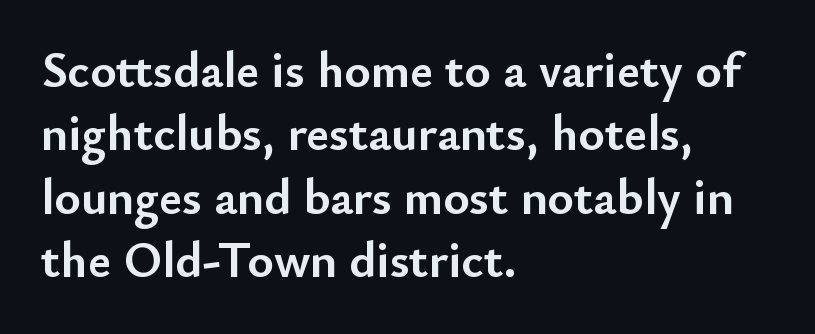
The lines sit at an ordinary, default distance from one another. Lines of text with bare space underneath. Look at the stroke-to-counter ratio: heavy, a bold. Typeset ragged right — the left edge is the straight one. These lines are composed in type without serifs.
